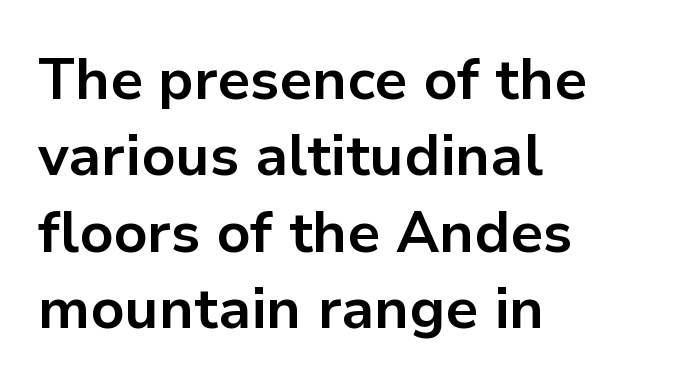
The image shows 57 px bold sans-serif type, upright; set left-aligned, normal line spacing (1.34x), normal letter spacing, not underlined; low stroke contrast and a medium x-height.
